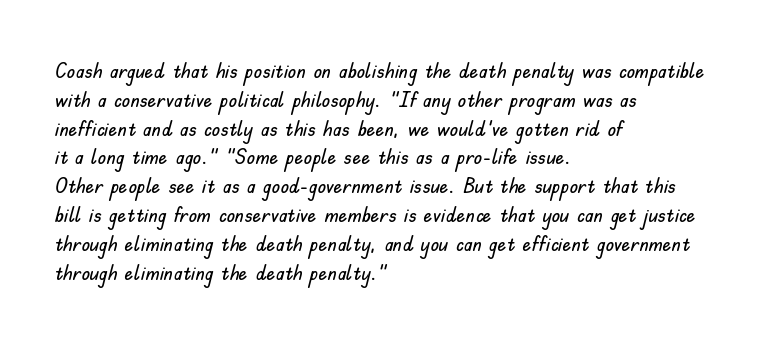
Descender tails drop into unmarked territory. Horizontal alignment here is leftward, the default for most running prose. Does extra space separate the letters? No, they use regular spacing. Evenly set lines give the paragraph a standard silhouette.
